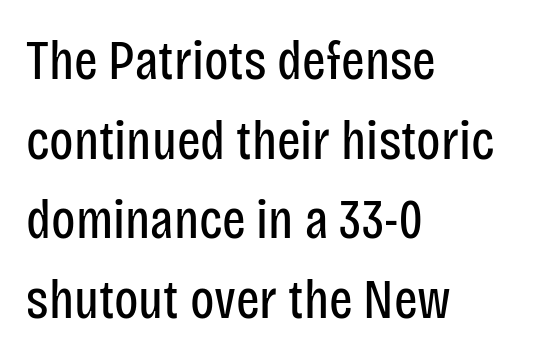
Successive baselines arrive at the customary interval. Think of a printed novel: that variable character pitch is what you see here. Words appear dense and cohesive because spacing is normal. This rendering features lettering with no underline. This reads as an unemphasized weight, regular at the heaviest.
